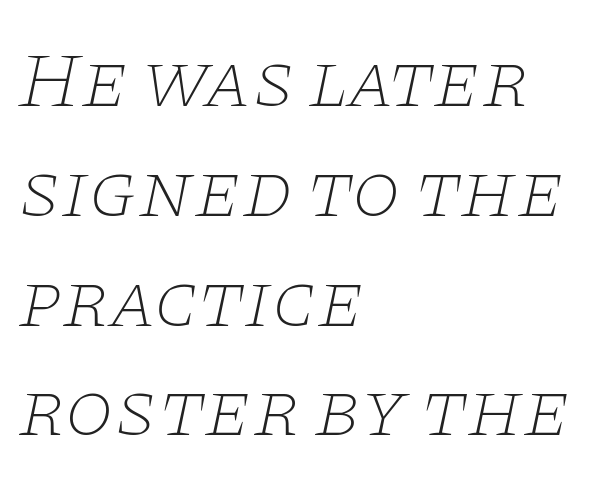
{"serif": "yes", "italic": "yes", "lean": "right", "slant_degrees": 11, "bold": "no", "weight": "thin", "width": "wide", "stroke_contrast": "low", "x_height": "large", "monospaced": "no", "underline": "no", "align": "left", "line_spacing": "normal", "line_spacing_ratio": 1.39, "letter_spacing": "normal", "letter_spacing_em": 0.0, "glyph_px": 79}
